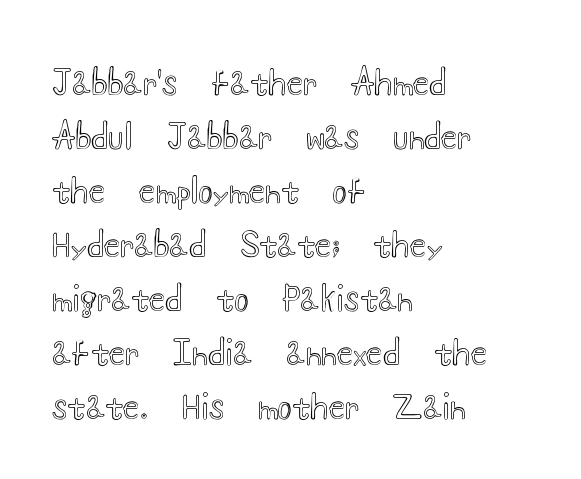
Q: Is the text italic (slanted)? A: No, it is upright.
Q: Is the text underlined? A: No.
Q: How is the paragraph aligned? A: Left-aligned.
Q: Is the spacing between letters normal or unusually wide? A: Normal.
Q: Is the spacing between lines tight, normal or loose? A: Normal.
Q: Width (condensed, normal, or wide)? A: Wide.
Q: x-height? A: Small.
Q: Monospaced? A: No.
